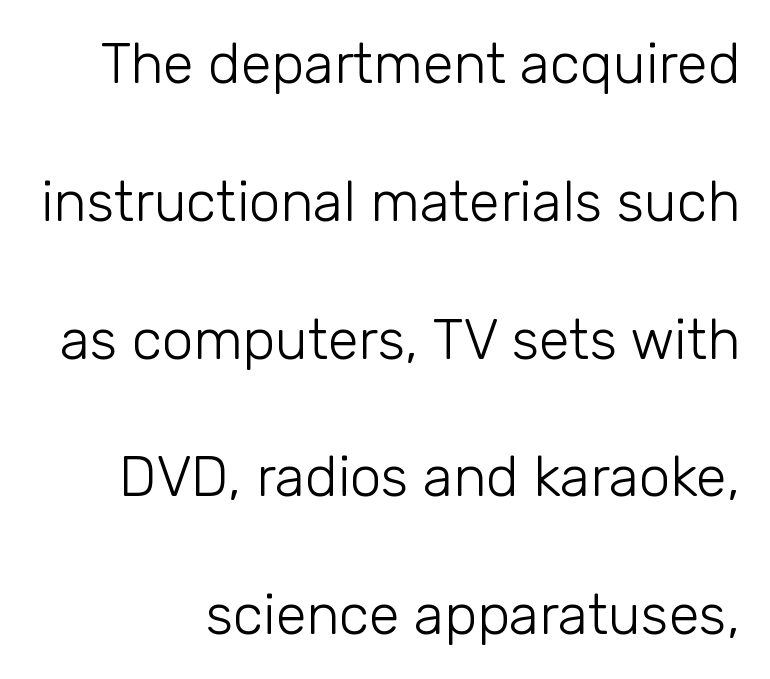
The image shows 56 px light sans-serif type, upright; set right-aligned, loose line spacing (2.46x), normal letter spacing, not underlined; low stroke contrast and a medium x-height.
